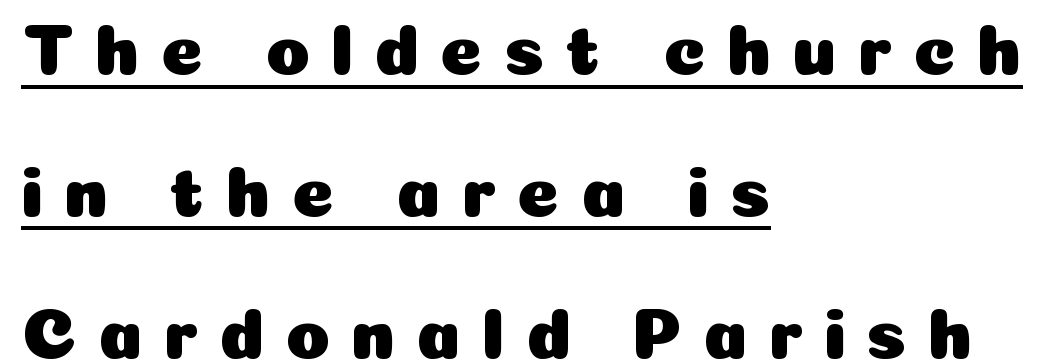
The image shows 72 px sans-serif type, upright; set left-aligned, loose line spacing (1.97x), unusually wide letter spacing (+0.29 em), underlined; low stroke contrast and a medium x-height.
